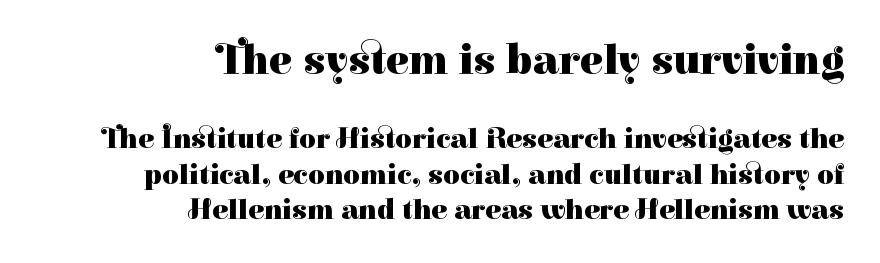
Q: Is the text bold? A: Yes.
Q: Is the text italic (slanted)? A: No, it is upright.
Q: Is the typeface a serif or a sans-serif typeface? A: Serif.
Q: Is the text underlined? A: No.
Q: How is the paragraph aligned? A: Right-aligned.
Q: Is the spacing between letters normal or unusually wide? A: Normal.
Q: Which block of text is set in a larger size, the first (top) or the second (bottom)? A: The first (top) one.
Q: Width (condensed, normal, or wide)? A: Normal.
Q: Stroke contrast? A: High.
Q: x-height? A: Medium.
Q: Monospaced? A: No.
